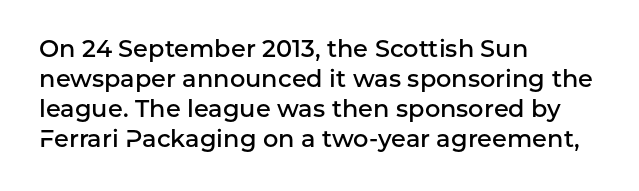
The image shows 24 px text type, upright; set left-aligned, normal line spacing (1.25x), normal letter spacing, not underlined.
